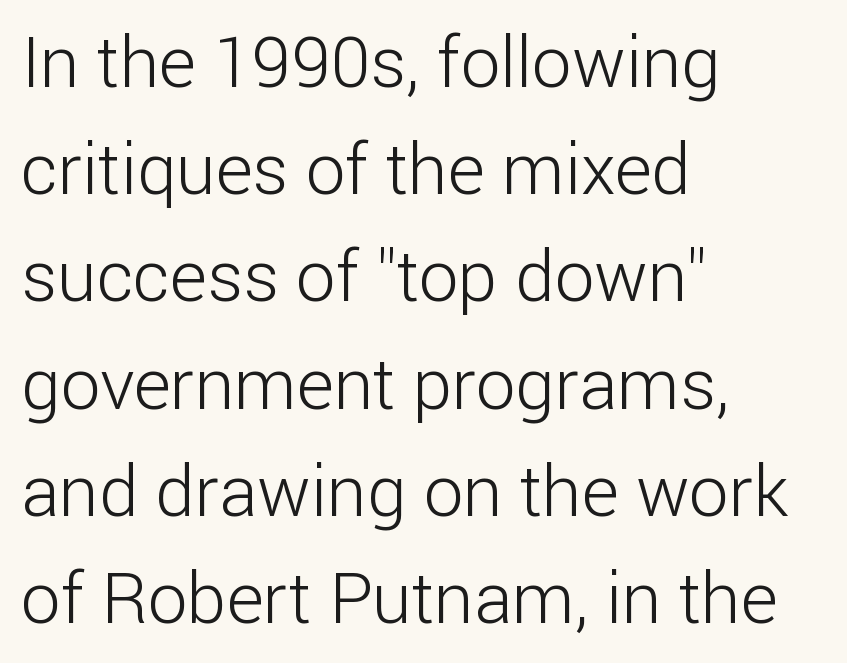
Q: Is the text bold? A: No.
Q: Is the text italic (slanted)? A: No, it is upright.
Q: Is the typeface a serif or a sans-serif typeface? A: Sans-serif.
Q: Is the text underlined? A: No.
Q: How is the paragraph aligned? A: Left-aligned.
Q: Is the spacing between letters normal or unusually wide? A: Normal.
Q: Is the spacing between lines tight, normal or loose? A: Normal.
Q: Width (condensed, normal, or wide)? A: Normal.
Q: Stroke contrast? A: Low.
Q: x-height? A: Medium.
Q: Monospaced? A: No.
